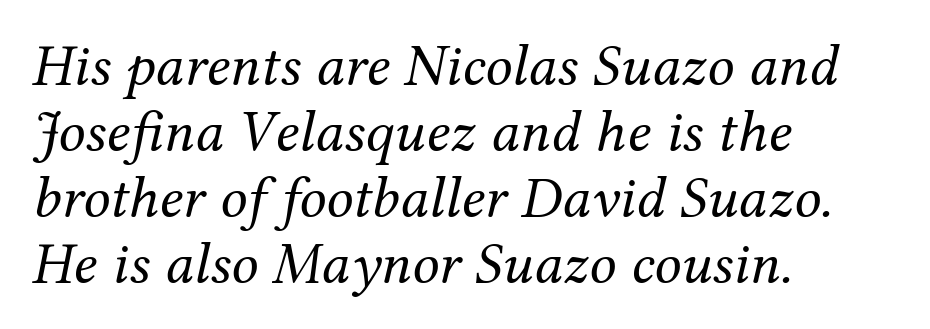
The image shows 60 px regular-weight serif type, italic (leaning right); set left-aligned, tight line spacing (1.1x), normal letter spacing, not underlined; medium stroke contrast and a medium x-height.
